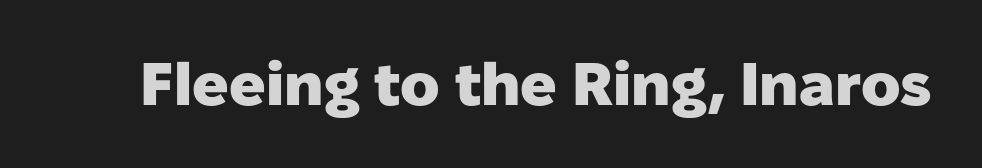
Words float on clear page, feet unadorned. Notice how the stems are strictly vertical — no italics here. A typesetter would call this proportional, since set widths differ per character. Short note: letters normally spaced.
